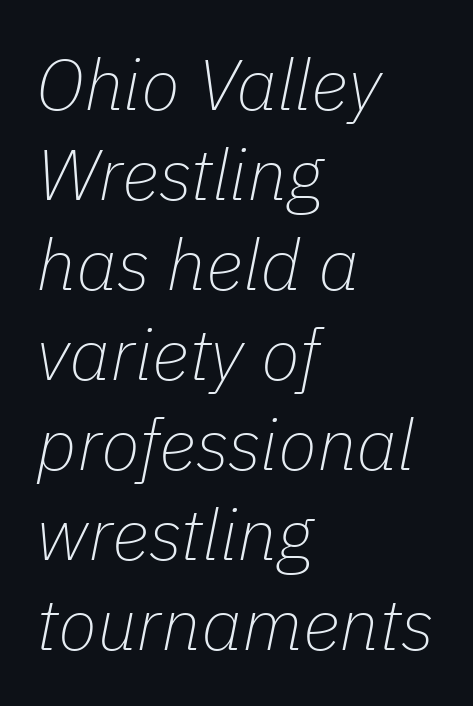
{"italic": "yes", "lean": "right", "slant_degrees": 11, "bold": "no", "weight": "thin", "width": "normal", "stroke_contrast": "low", "x_height": "medium", "monospaced": "no", "underline": "no", "align": "left", "line_spacing": "normal", "line_spacing_ratio": 1.25, "letter_spacing": "normal", "letter_spacing_em": 0.0, "glyph_px": 72}
